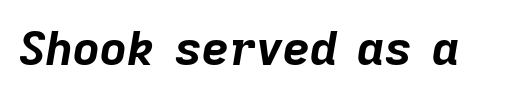
The image shows 47 px bold type, italic (leaning right); set normal letter spacing, not underlined; low stroke contrast and a medium x-height.
